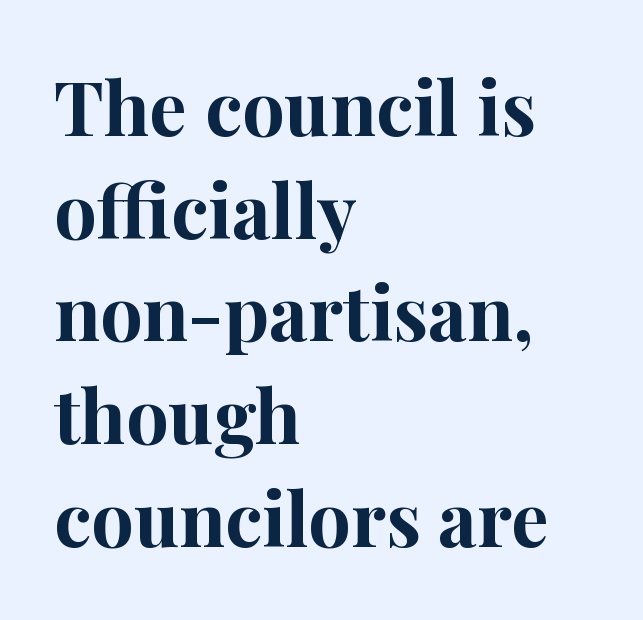
The face used here is seriffed, in the tradition of book romans. Horizontal bands of white between lines are of average thickness. The passage shown is typed in a proportional face where columns would drift. This sample uses an upright cut, with every glyph sitting square on the baseline. Nothing unusual about the tracking: characters are spaced as the font intends. Quick note: underline off.
